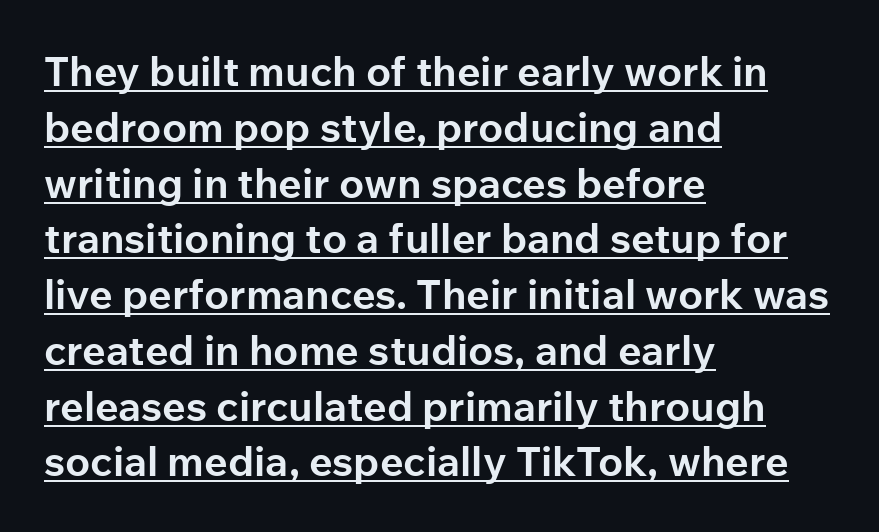
Q: Is the text bold? A: Yes.
Q: Is the text italic (slanted)? A: No, it is upright.
Q: Is the typeface a serif or a sans-serif typeface? A: Sans-serif.
Q: Is the text underlined? A: Yes.
Q: How is the paragraph aligned? A: Left-aligned.
Q: Is the spacing between letters normal or unusually wide? A: Normal.
Q: Is the spacing between lines tight, normal or loose? A: Normal.
Q: Width (condensed, normal, or wide)? A: Normal.
Q: Stroke contrast? A: Low.
Q: x-height? A: Medium.
Q: Monospaced? A: No.
